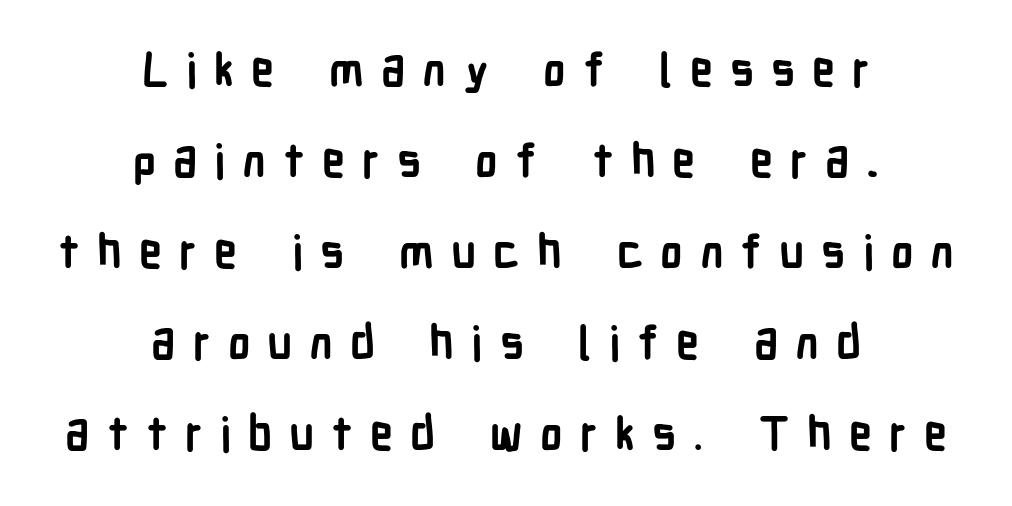
Q: Is the text bold? A: Yes.
Q: Is the text italic (slanted)? A: No, it is upright.
Q: Is the typeface a serif or a sans-serif typeface? A: Sans-serif.
Q: Is the text underlined? A: No.
Q: How is the paragraph aligned? A: Centered.
Q: Is the spacing between letters normal or unusually wide? A: Unusually wide.
Q: Is the spacing between lines tight, normal or loose? A: Loose.
Q: Width (condensed, normal, or wide)? A: Condensed.
Q: Stroke contrast? A: Low.
Q: x-height? A: Medium.
Q: Monospaced? A: No.
